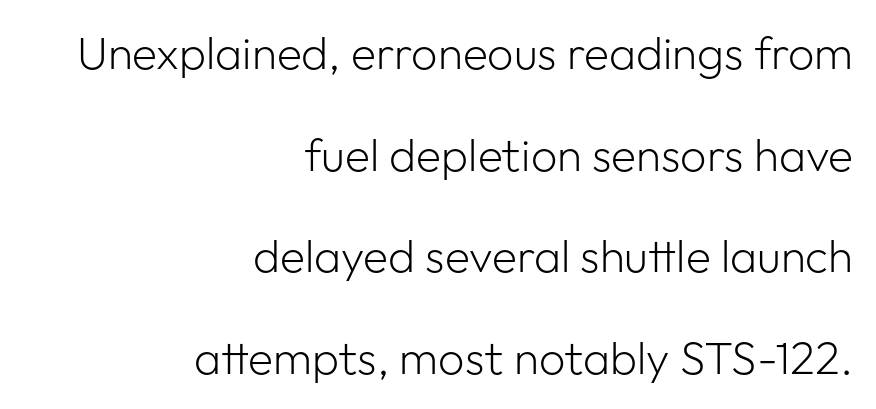
{"serif": "no", "italic": "no", "bold": "no", "weight": "light", "width": "normal", "stroke_contrast": "low", "x_height": "medium", "monospaced": "no", "underline": "no", "align": "right", "line_spacing": "loose", "line_spacing_ratio": 2.21, "letter_spacing": "normal", "letter_spacing_em": 0.0, "glyph_px": 46}
